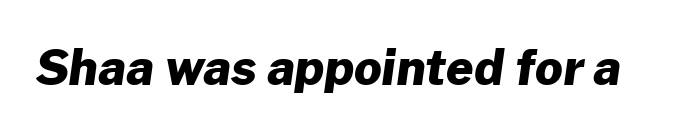
Q: Is the text bold? A: Yes.
Q: Is the typeface a serif or a sans-serif typeface? A: Sans-serif.
Q: Is the text underlined? A: No.
Q: Is the spacing between letters normal or unusually wide? A: Normal.
Q: Width (condensed, normal, or wide)? A: Normal.
Q: Stroke contrast? A: Low.
Q: x-height? A: Medium.
Q: Monospaced? A: No.
